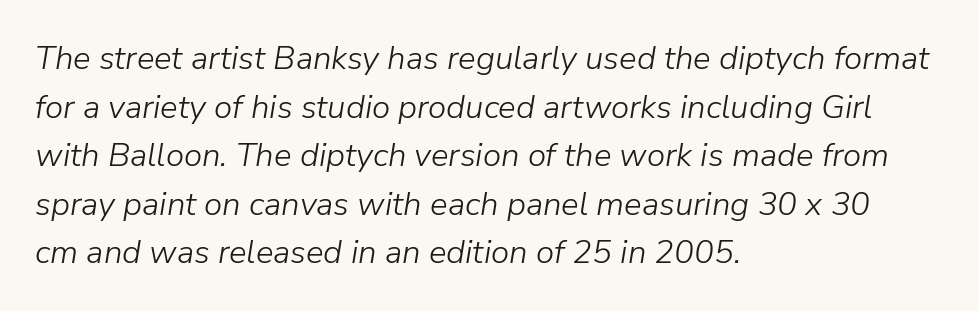
Q: Is the text bold? A: No.
Q: Is the text italic (slanted)? A: Yes, it leans right by about 9 degrees.
Q: Is the text underlined? A: No.
Q: How is the paragraph aligned? A: Left-aligned.
Q: Is the spacing between letters normal or unusually wide? A: Normal.
Q: Is the spacing between lines tight, normal or loose? A: Normal.
Q: Width (condensed, normal, or wide)? A: Normal.
Q: Stroke contrast? A: Low.
Q: x-height? A: Medium.
Q: Monospaced? A: No.
